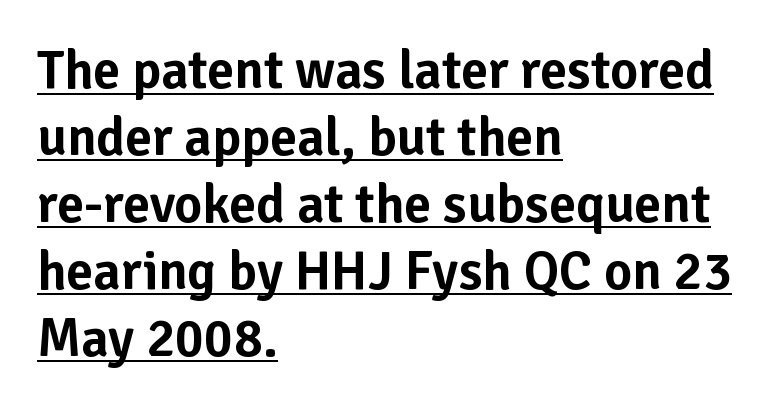
The lettering stays uniformly vertical, giving the passage a roman look. Type style note: lacks serifs. Somebody hit Ctrl+U on this one — the words are underlined. Each letter keeps its own natural width here, so spacing adapts to shape. Words appear dense and cohesive because spacing is normal.
